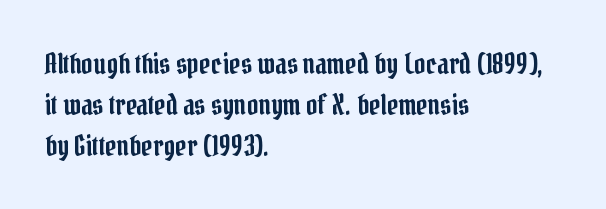
The image shows 28 px condensed serif type, upright; set left-aligned, normal line spacing (1.46x), normal letter spacing, not underlined; low stroke contrast and a medium x-height.
